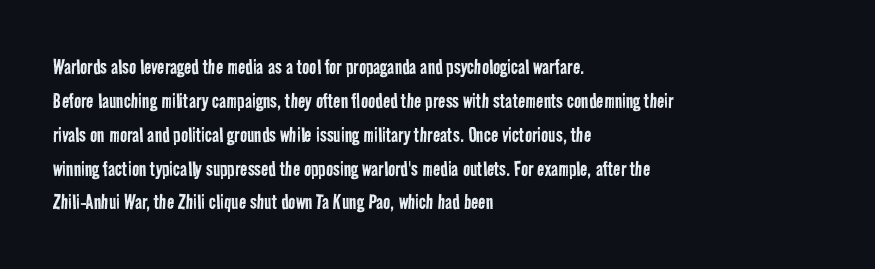
{"bold": "no", "underline": "no", "align": "left", "line_spacing": "normal", "line_spacing_ratio": 1.41, "letter_spacing": "normal", "letter_spacing_em": 0.0, "glyph_px": 24}
